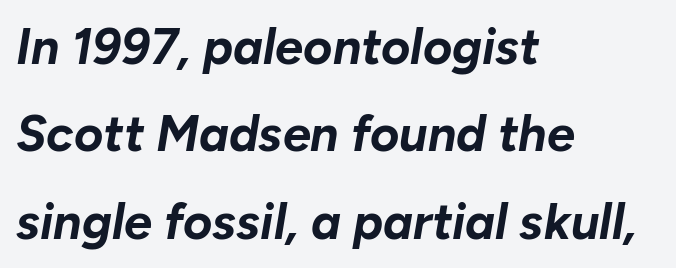
Q: Is the text bold? A: Yes.
Q: Is the text italic (slanted)? A: Yes, it leans right by about 10 degrees.
Q: Is the text underlined? A: No.
Q: How is the paragraph aligned? A: Left-aligned.
Q: Is the spacing between letters normal or unusually wide? A: Normal.
Q: Width (condensed, normal, or wide)? A: Normal.
Q: Stroke contrast? A: Low.
Q: x-height? A: Medium.
Q: Monospaced? A: No.
